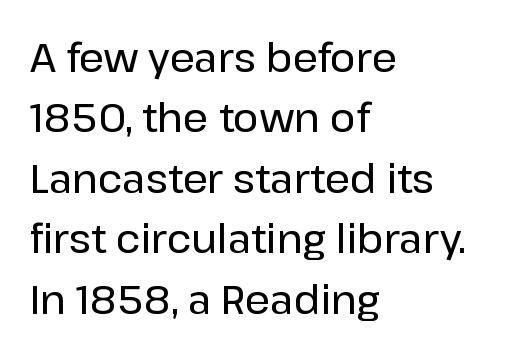
The image shows 39 px sans-serif type, upright; set left-aligned, normal line spacing (1.55x), normal letter spacing, not underlined; low stroke contrast and a medium x-height.
